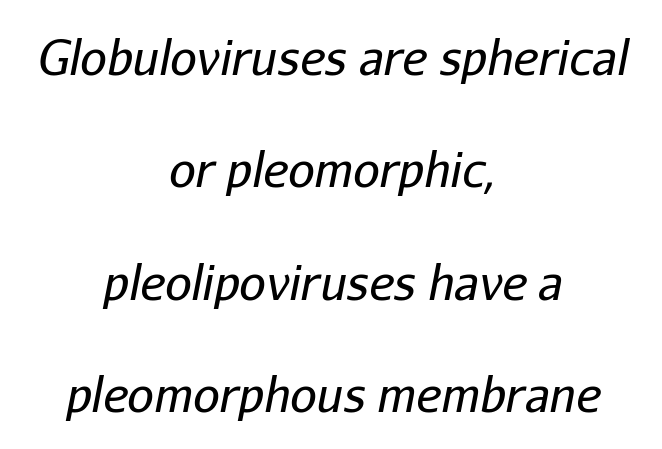
The image shows 47 px regular-weight type, italic (leaning right); set centered, loose line spacing (2.39x), normal letter spacing, not underlined; low stroke contrast and a medium x-height.
